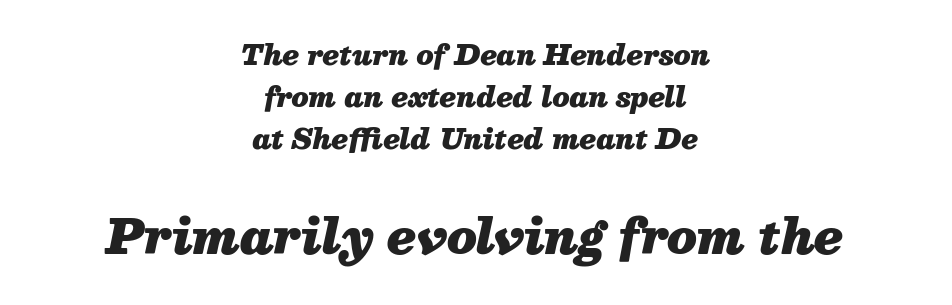
The image shows 47 px heavy type, italic (leaning right); set centered, normal line spacing (1.56x), normal letter spacing, not underlined; the second (bottom) block is 1.74x larger; medium stroke contrast and a medium x-height.
